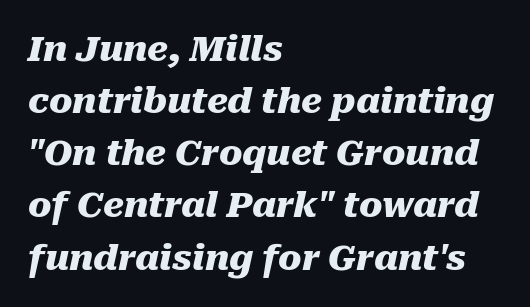
{"italic": "yes", "lean": "right", "slant_degrees": 10, "bold": "yes", "weight": "heavy", "width": "normal", "stroke_contrast": "medium", "x_height": "medium", "monospaced": "no", "underline": "no", "align": "left", "line_spacing": "normal", "line_spacing_ratio": 1.49, "letter_spacing": "normal", "letter_spacing_em": 0.0, "glyph_px": 35}
